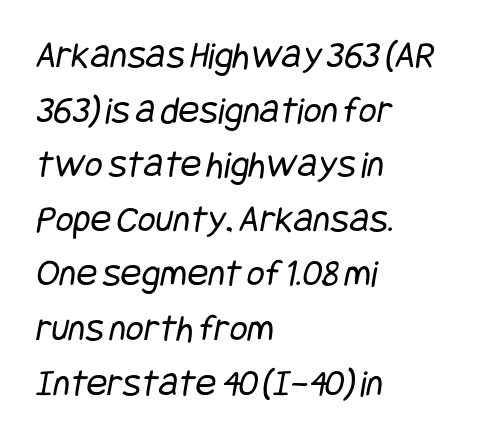
Q: Is the text bold? A: No.
Q: Is the typeface a serif or a sans-serif typeface? A: Sans-serif.
Q: Is the text underlined? A: No.
Q: How is the paragraph aligned? A: Left-aligned.
Q: Is the spacing between letters normal or unusually wide? A: Normal.
Q: Is the spacing between lines tight, normal or loose? A: Normal.
Q: Width (condensed, normal, or wide)? A: Condensed.
Q: Stroke contrast? A: Low.
Q: x-height? A: Large.
